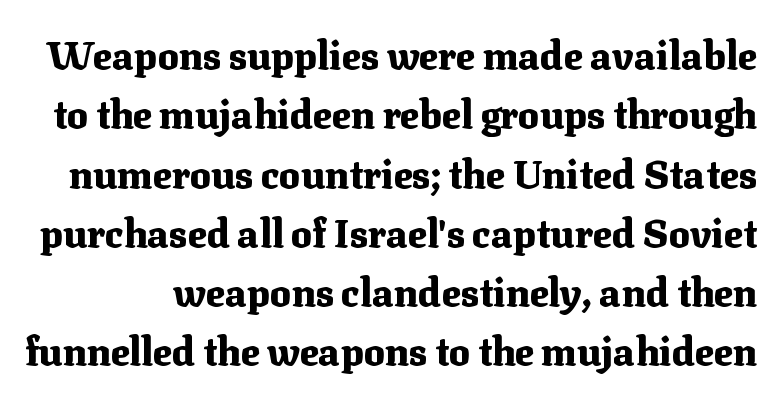
The specimen reads as upright at a glance. Any mark beneath the type? The region is blank. This sample uses plain, unmodified letter spacing. The passage shown stacks its lines at a standard gap.
